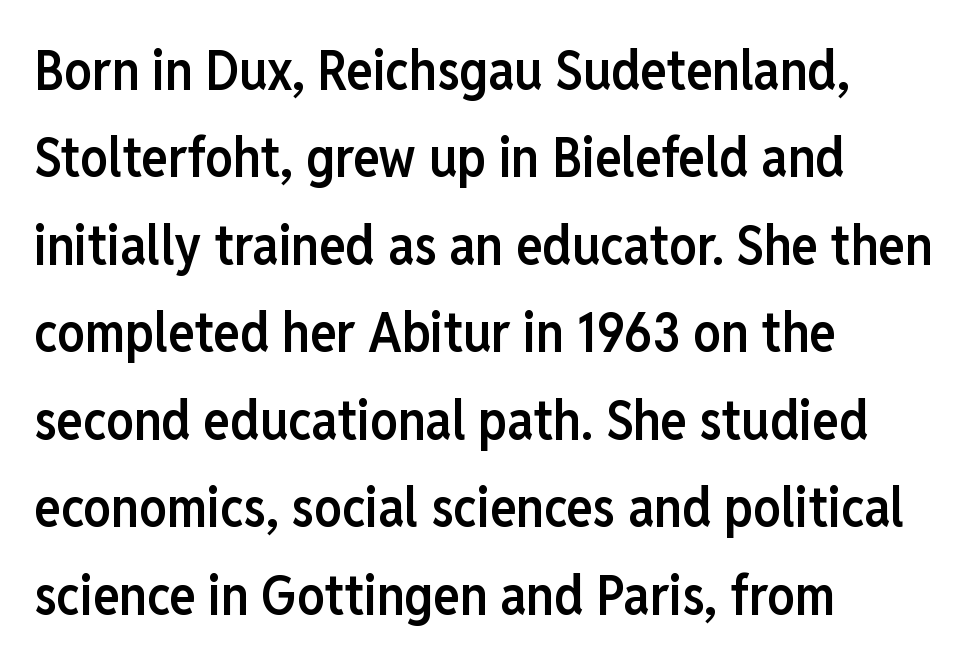
Q: Is the text bold? A: Semi-bold.
Q: Is the text italic (slanted)? A: No, it is upright.
Q: Is the typeface a serif or a sans-serif typeface? A: Sans-serif.
Q: Is the text underlined? A: No.
Q: How is the paragraph aligned? A: Left-aligned.
Q: Is the spacing between letters normal or unusually wide? A: Normal.
Q: Is the spacing between lines tight, normal or loose? A: Normal.
Q: Width (condensed, normal, or wide)? A: Condensed.
Q: Stroke contrast? A: Low.
Q: x-height? A: Medium.
Q: Monospaced? A: No.
